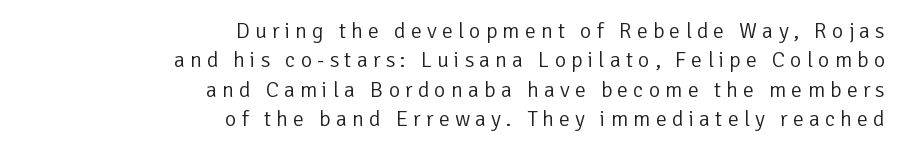
{"italic": "no", "bold": "no", "underline": "no", "align": "right", "line_spacing": "normal", "line_spacing_ratio": 1.33, "letter_spacing": "wide", "letter_spacing_em": 0.23, "glyph_px": 22}
